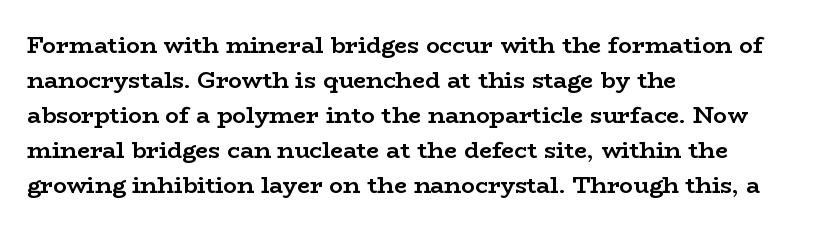
{"italic": "no", "bold": "yes", "underline": "no", "align": "left", "line_spacing": "normal", "line_spacing_ratio": 1.52, "letter_spacing": "normal", "letter_spacing_em": 0.0, "glyph_px": 23}
